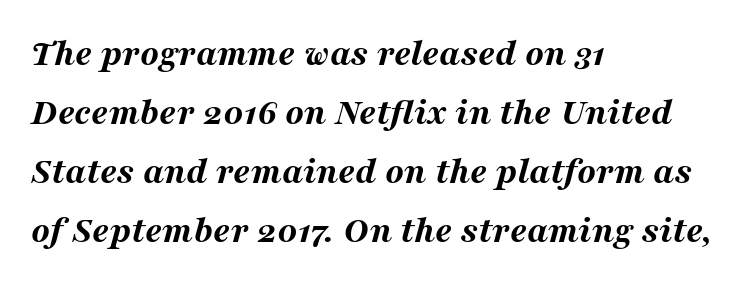
{"italic": "yes", "lean": "right", "slant_degrees": 16, "bold": "yes", "weight": "bold", "width": "wide", "stroke_contrast": "medium", "x_height": "medium", "monospaced": "no", "underline": "no", "align": "left", "line_spacing": "normal", "line_spacing_ratio": 1.55, "letter_spacing": "normal", "letter_spacing_em": 0.0, "glyph_px": 38}
